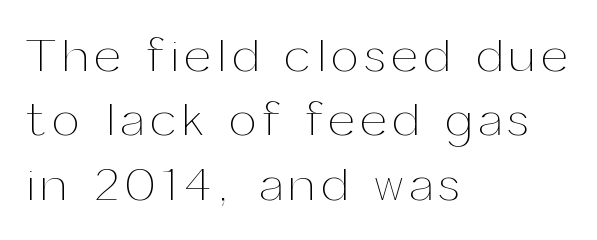
Q: Is the text bold? A: No.
Q: Is the text italic (slanted)? A: No, it is upright.
Q: Is the text underlined? A: No.
Q: How is the paragraph aligned? A: Left-aligned.
Q: Is the spacing between lines tight, normal or loose? A: Normal.
Q: Width (condensed, normal, or wide)? A: Normal.
Q: Stroke contrast? A: Medium.
Q: x-height? A: Medium.
Q: Monospaced? A: No.
